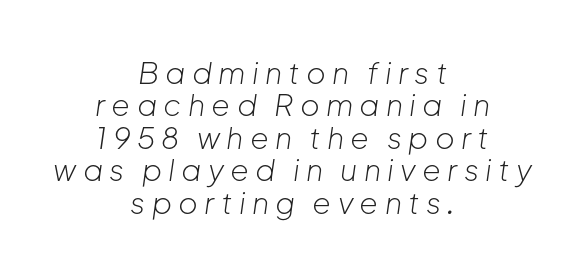
{"italic": "yes", "lean": "right", "slant_degrees": 8, "bold": "no", "weight": "light", "width": "normal", "stroke_contrast": "low", "x_height": "medium", "monospaced": "no", "underline": "no", "align": "center", "line_spacing": "tight", "line_spacing_ratio": 1.08, "letter_spacing": "wide", "letter_spacing_em": 0.21, "glyph_px": 30}
